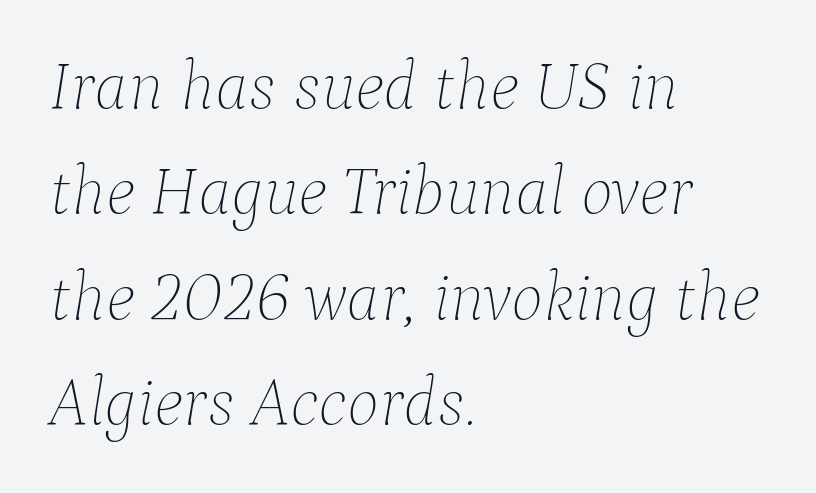
The image shows 68 px thin type, italic (leaning right); set left-aligned, normal line spacing (1.55x), normal letter spacing, not underlined; low stroke contrast and a medium x-height.
